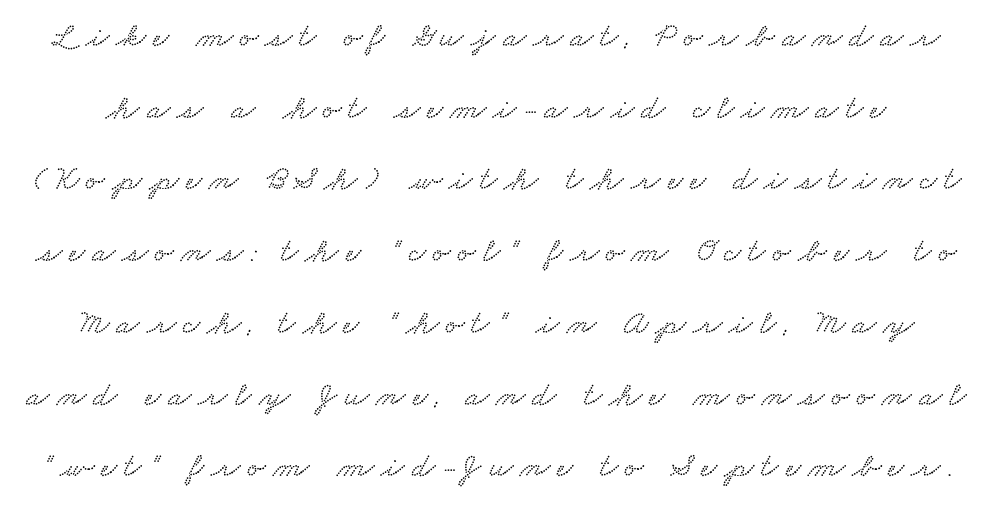
The image shows 34 px wide type; set loose line spacing (2.11x), unusually wide letter spacing (+0.21 em), not underlined; low stroke contrast and a small x-height.
